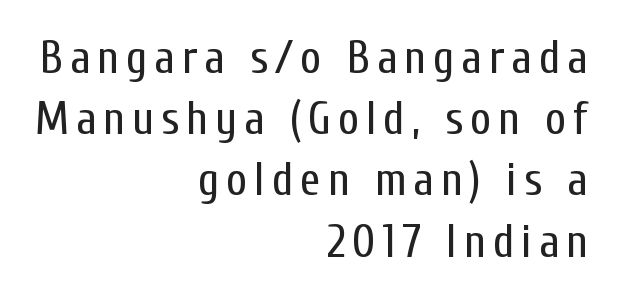
The image shows 46 px regular-weight, condensed sans-serif type, upright; set right-aligned, normal line spacing (1.33x), not underlined; low stroke contrast and a medium x-height.
